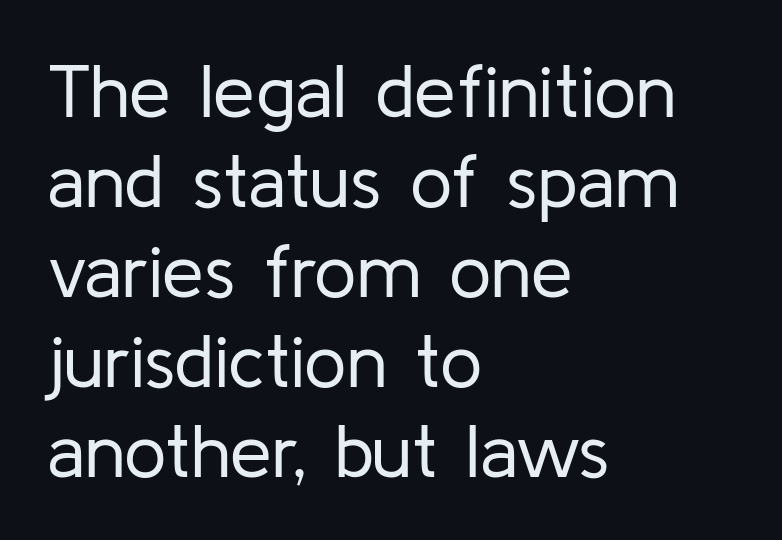
The image shows 75 px regular-weight sans-serif type, upright; set left-aligned, line spacing 1.2x, normal letter spacing, not underlined; low stroke contrast and a medium x-height.
